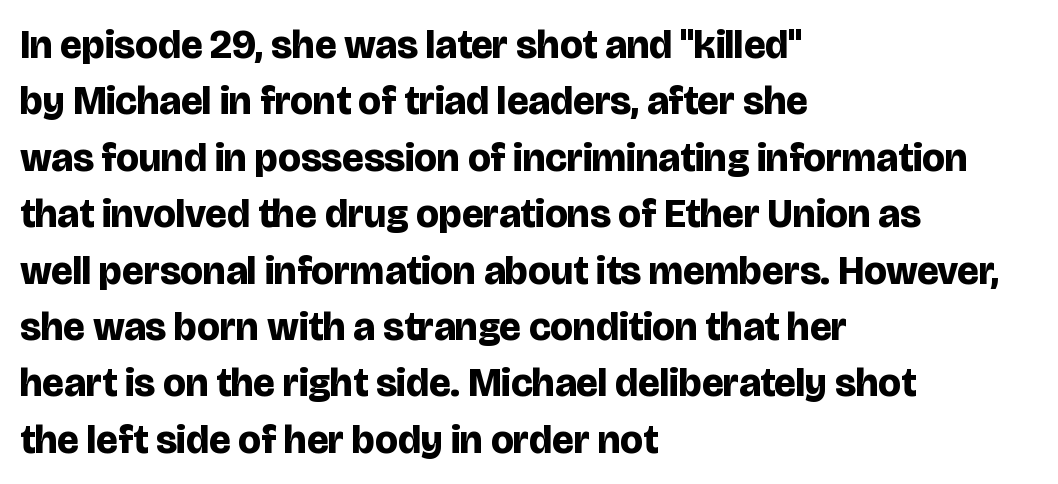
{"serif": "no", "italic": "no", "bold": "yes", "weight": "bold", "width": "normal", "stroke_contrast": "low", "x_height": "large", "monospaced": "no", "underline": "no", "align": "left", "line_spacing": "normal", "line_spacing_ratio": 1.41, "letter_spacing": "normal", "letter_spacing_em": 0.0, "glyph_px": 40}
